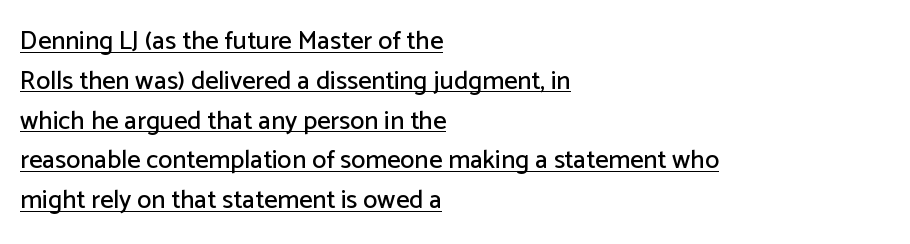
Like a heading marked for emphasis, these lines bear an underscore. Characters remain perfectly vertical along every line. The rendering uses a moderate line-height, typical for paragraphs. Honestly, the letter spacing is just normal — you wouldn't notice it. Reading down the block, your eye returns to a fixed left position each line.
